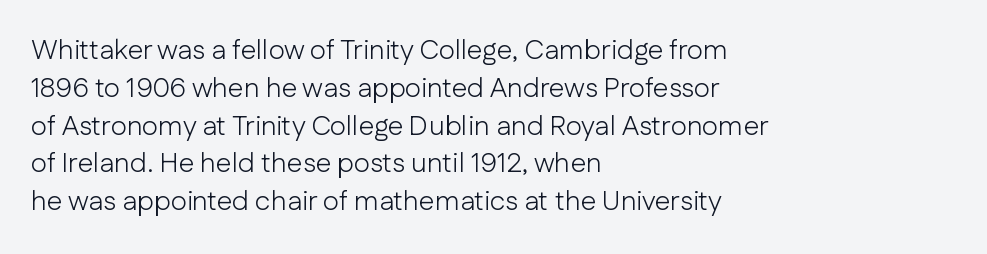
Q: Is the text bold? A: No.
Q: Is the text italic (slanted)? A: No, it is upright.
Q: Is the typeface a serif or a sans-serif typeface? A: Sans-serif.
Q: Is the text underlined? A: No.
Q: How is the paragraph aligned? A: Left-aligned.
Q: Is the spacing between letters normal or unusually wide? A: Normal.
Q: Is the spacing between lines tight, normal or loose? A: Normal.
Q: Width (condensed, normal, or wide)? A: Normal.
Q: Stroke contrast? A: Low.
Q: x-height? A: Medium.
Q: Monospaced? A: No.
